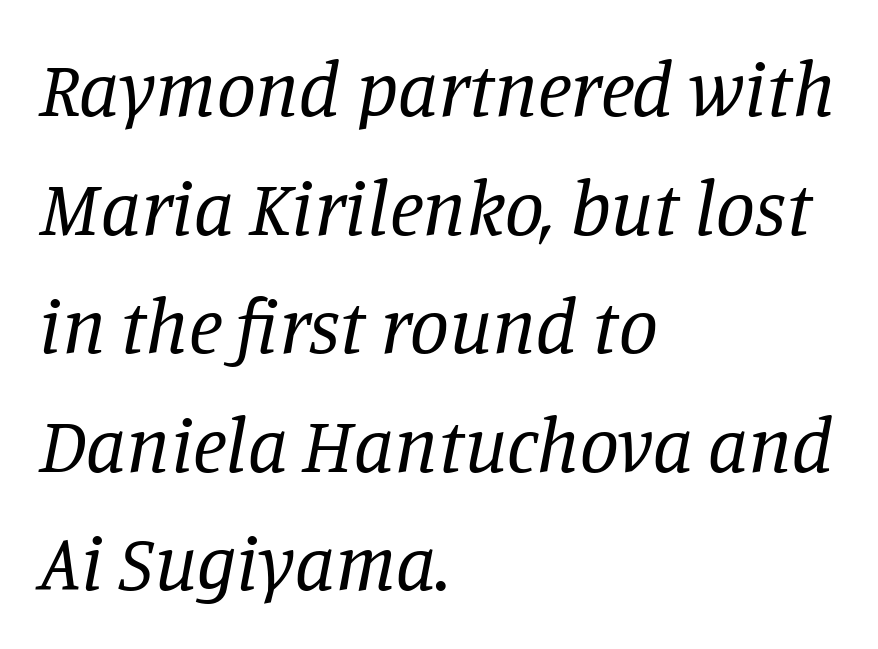
Q: Is the text bold? A: No.
Q: Is the text italic (slanted)? A: Yes, it leans right by about 11 degrees.
Q: Is the typeface a serif or a sans-serif typeface? A: Serif.
Q: Is the text underlined? A: No.
Q: How is the paragraph aligned? A: Left-aligned.
Q: Is the spacing between letters normal or unusually wide? A: Normal.
Q: Is the spacing between lines tight, normal or loose? A: Normal.
Q: Width (condensed, normal, or wide)? A: Normal.
Q: Stroke contrast? A: Low.
Q: x-height? A: Large.
Q: Monospaced? A: No.
